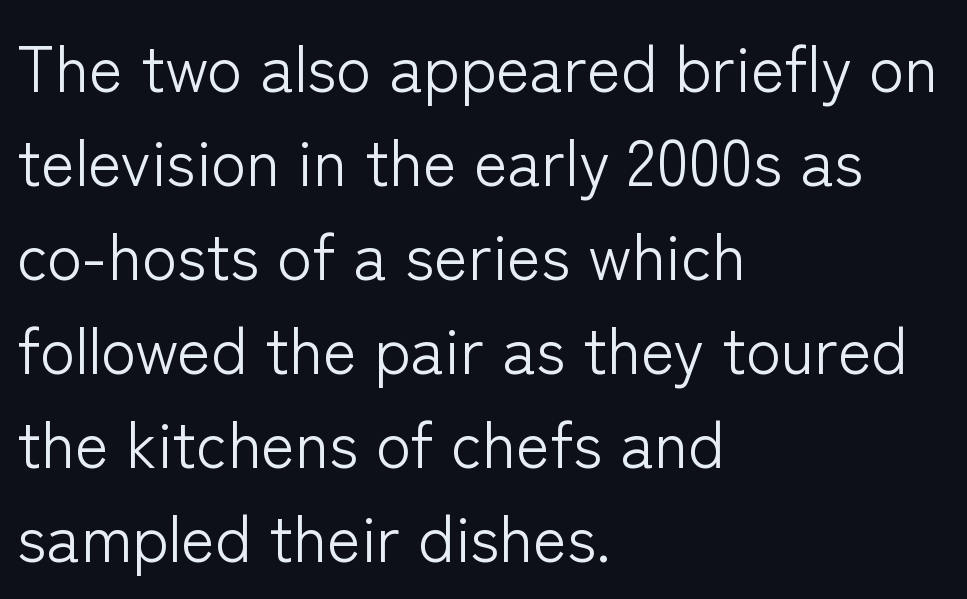
Q: Is the text bold? A: No.
Q: Is the text italic (slanted)? A: No, it is upright.
Q: Is the typeface a serif or a sans-serif typeface? A: Sans-serif.
Q: Is the text underlined? A: No.
Q: How is the paragraph aligned? A: Left-aligned.
Q: Is the spacing between letters normal or unusually wide? A: Normal.
Q: Is the spacing between lines tight, normal or loose? A: Normal.
Q: Width (condensed, normal, or wide)? A: Normal.
Q: Stroke contrast? A: Low.
Q: x-height? A: Medium.
Q: Monospaced? A: No.
